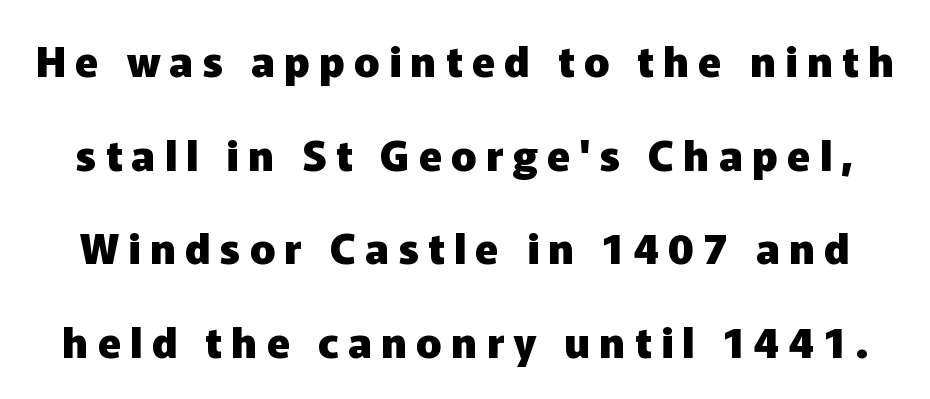
{"serif": "no", "italic": "no", "bold": "yes", "weight": "heavy", "width": "normal", "stroke_contrast": "low", "x_height": "medium", "monospaced": "no", "underline": "no", "line_spacing": "loose", "line_spacing_ratio": 2.23, "letter_spacing": "wide", "letter_spacing_em": 0.22, "glyph_px": 42}
